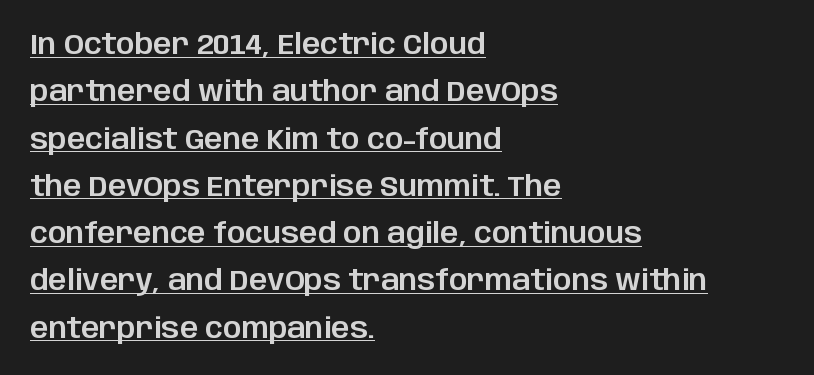
This sample has the flowing, uneven cadence of proportional lettering. Short and long lines alike share a common starting point at left. Italic? Not at all — the glyphs are vertical. Honestly, the letter spacing is just normal — you wouldn't notice it.
